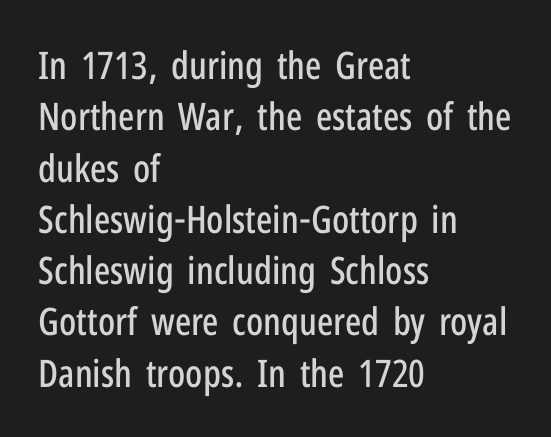
{"serif": "no", "italic": "no", "width": "condensed", "stroke_contrast": "low", "x_height": "medium", "monospaced": "no", "underline": "no", "align": "left", "line_spacing": "normal", "line_spacing_ratio": 1.35, "letter_spacing": "normal", "letter_spacing_em": 0.0, "glyph_px": 38}
